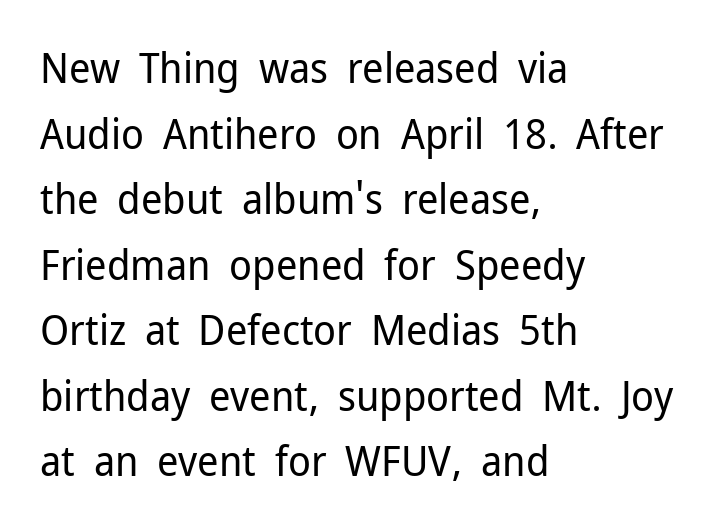
{"serif": "no", "italic": "no", "bold": "no", "weight": "regular", "width": "normal", "stroke_contrast": "low", "x_height": "medium", "monospaced": "no", "underline": "no", "align": "left", "line_spacing": "normal", "line_spacing_ratio": 1.56, "letter_spacing": "normal", "letter_spacing_em": 0.0, "glyph_px": 42}
